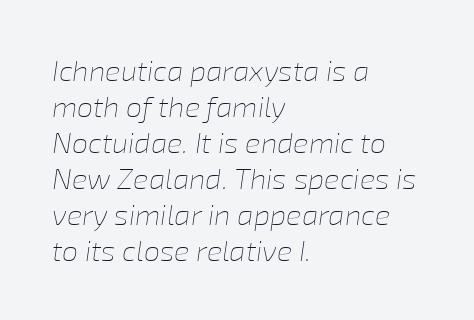
The image shows 29 px thin type, italic (leaning right); set left-aligned, line spacing 1.24x, normal letter spacing, not underlined; low stroke contrast and a medium x-height.
